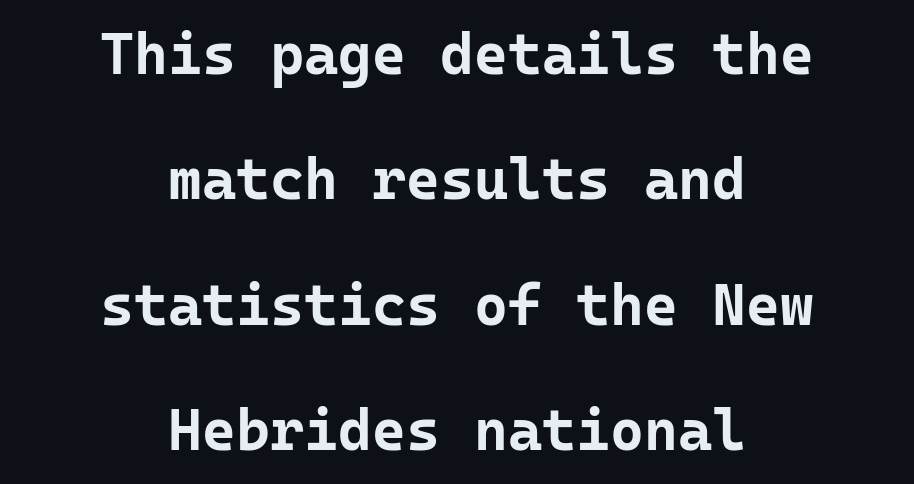
The space directly below the letters is spotless. Chunky letters — that's bold for sure. The designer went with a sans here, leaving each stem footless. Tracking here is standard; glyphs follow each other at the usual distance. Regarding leading, the lines here are spaced well apart.
